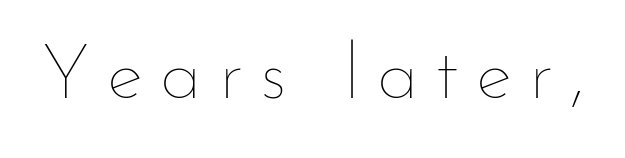
{"italic": "no", "bold": "no", "weight": "thin", "width": "normal", "stroke_contrast": "low", "x_height": "small", "monospaced": "no", "underline": "no", "letter_spacing": "wide", "letter_spacing_em": 0.22, "glyph_px": 77}
